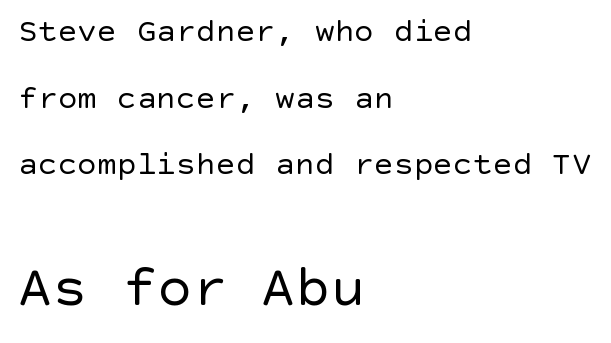
Q: Is the text bold? A: No.
Q: Is the text italic (slanted)? A: No, it is upright.
Q: Is the typeface a serif or a sans-serif typeface? A: Sans-serif.
Q: Is the text underlined? A: No.
Q: How is the paragraph aligned? A: Left-aligned.
Q: Is the spacing between letters normal or unusually wide? A: Normal.
Q: Is the spacing between lines tight, normal or loose? A: Loose.
Q: Which block of text is set in a larger size, the first (top) or the second (bottom)? A: The second (bottom) one.
Q: Width (condensed, normal, or wide)? A: Normal.
Q: x-height? A: Large.
